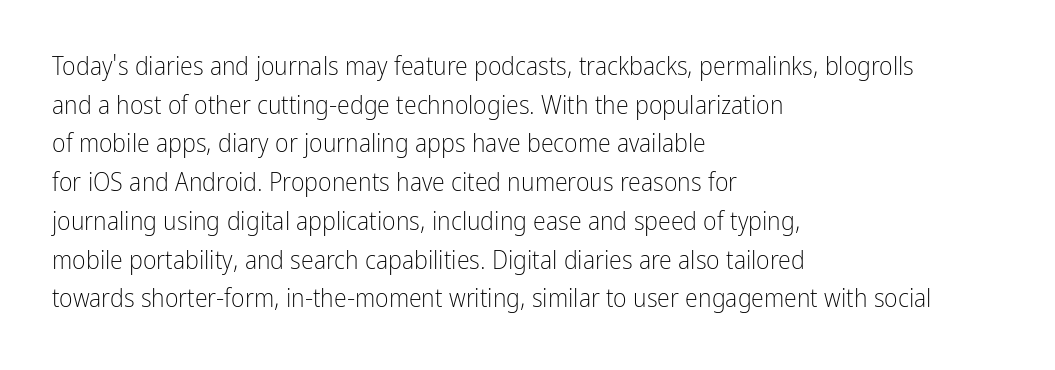
Q: Is the text bold? A: No.
Q: Is the text italic (slanted)? A: No, it is upright.
Q: Is the text underlined? A: No.
Q: How is the paragraph aligned? A: Left-aligned.
Q: Is the spacing between letters normal or unusually wide? A: Normal.
Q: Is the spacing between lines tight, normal or loose? A: Normal.
